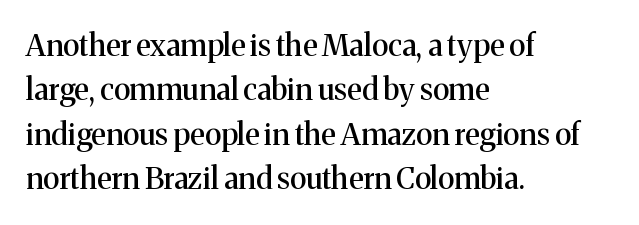
The image shows 30 px serif type, upright; set left-aligned, normal line spacing (1.48x), normal letter spacing, not underlined; medium stroke contrast and a medium x-height.
